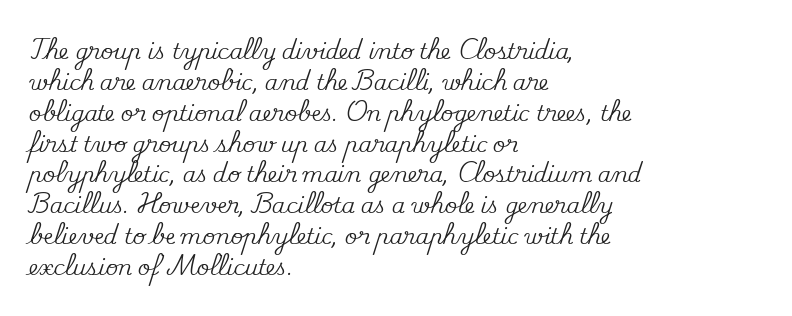
Q: Is the text italic (slanted)? A: Yes.
Q: Is the text underlined? A: No.
Q: How is the paragraph aligned? A: Left-aligned.
Q: Is the spacing between letters normal or unusually wide? A: Normal.
Q: Is the spacing between lines tight, normal or loose? A: Normal.
